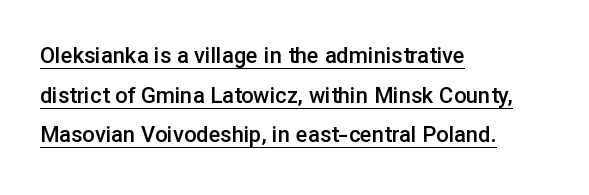
In designer terms, the underline attribute is active on this setting. A typesetter would call this zero additional tracking. Every stem runs plumb, perpendicular to the baseline. Compared with a centered layout, this one pins lines to the left instead. The typesetting leans somewhat heavy: a semibold.
